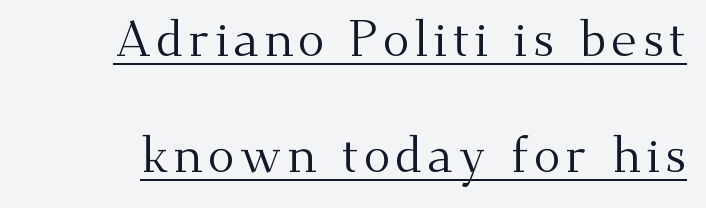
The image shows 50 px regular-weight serif type, upright; set loose line spacing (2.33x), underlined; medium stroke contrast and a small x-height.
